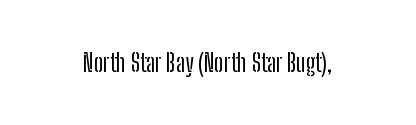
The image shows 25 px text type, upright; set normal letter spacing, not underlined.
